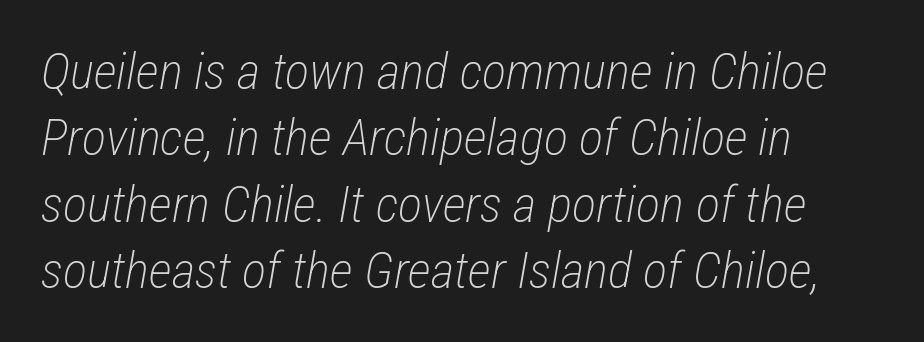
The image shows 51 px light, condensed type, italic (leaning right); set left-aligned, normal line spacing (1.3x), normal letter spacing, not underlined; low stroke contrast and a medium x-height.
